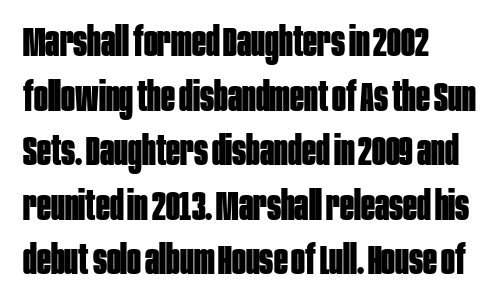
{"serif": "no", "italic": "no", "bold": "yes", "weight": "bold", "width": "condensed", "stroke_contrast": "low", "x_height": "large", "monospaced": "no", "underline": "no", "align": "left", "line_spacing": "normal", "line_spacing_ratio": 1.33, "letter_spacing": "normal", "letter_spacing_em": 0.0, "glyph_px": 41}
